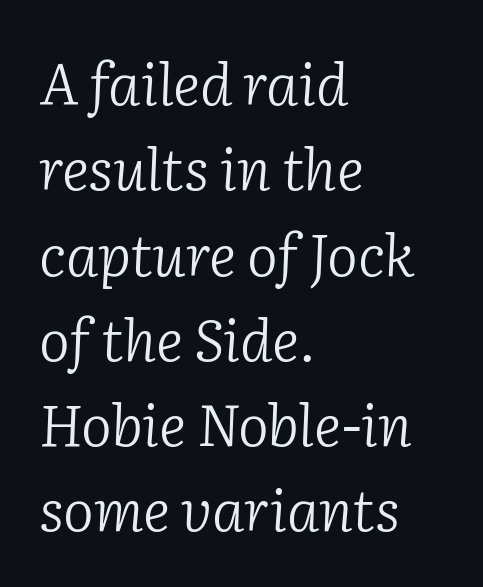
It's the slanting kind of type. Stem width sits at or under what a default text font uses. The passage shown is typeset with a serif family. Has an underline been added? It has not. There is no visible air inserted between adjacent glyphs.
